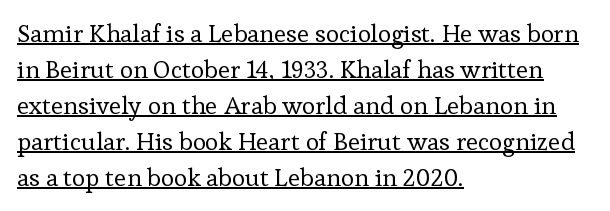
Q: Is the text bold? A: No.
Q: Is the text italic (slanted)? A: No, it is upright.
Q: Is the text underlined? A: Yes.
Q: How is the paragraph aligned? A: Left-aligned.
Q: Is the spacing between letters normal or unusually wide? A: Normal.
Q: Is the spacing between lines tight, normal or loose? A: Normal.
